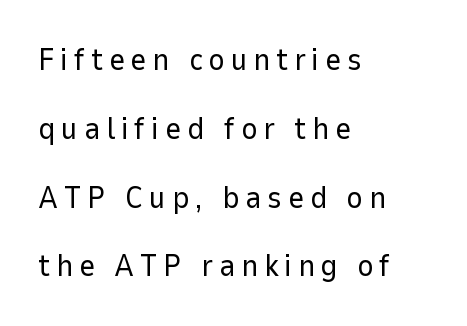
Do the characters align in a grid? No, the font is proportional. Unbolded letterforms with no extra heft. Notice how the passage keeps a crisp vertical edge on the left only. The zone under the glyphs is completely vacant. The type family on display is of the sans-serif kind. Every stem runs plumb, perpendicular to the baseline.
